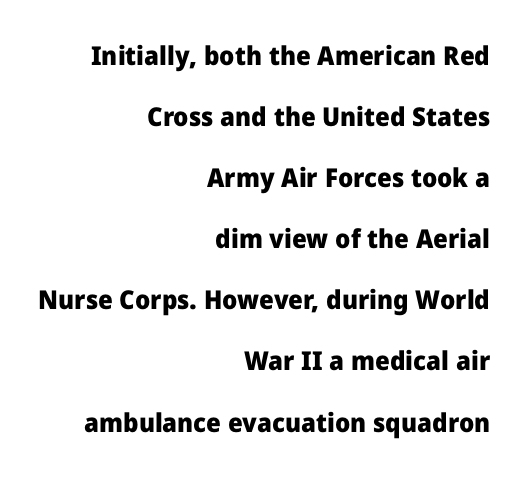
{"italic": "no", "bold": "yes", "underline": "no", "align": "right", "line_spacing": "loose", "line_spacing_ratio": 2.35, "letter_spacing": "normal", "letter_spacing_em": 0.0, "glyph_px": 26}
